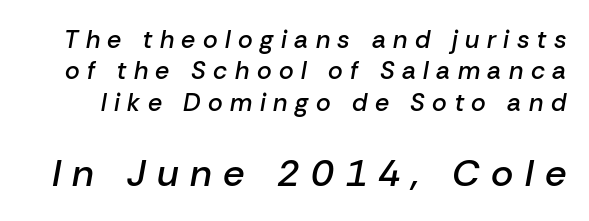
The image shows 38 px semibold type, italic (leaning right); set normal line spacing (1.26x), unusually wide letter spacing (+0.3 em), not underlined; the second (bottom) block is 1.52x larger; low stroke contrast and a medium x-height.
